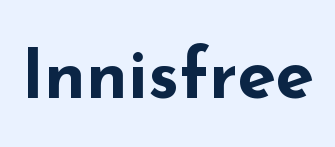
{"serif": "no", "italic": "no", "bold": "yes", "weight": "bold", "width": "wide", "stroke_contrast": "low", "x_height": "small", "monospaced": "no", "underline": "no", "letter_spacing": "normal", "letter_spacing_em": 0.0, "glyph_px": 70}
